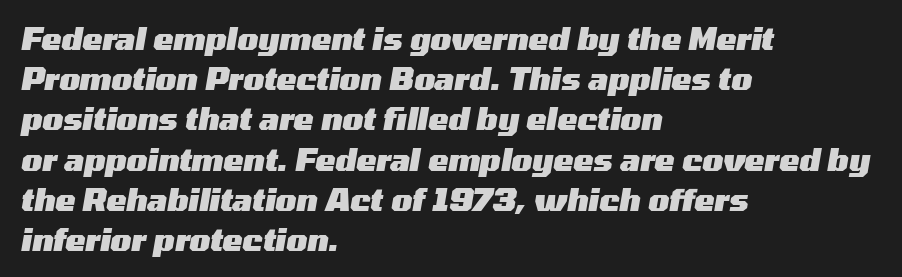
The image shows 30 px heavy, wide type, italic (leaning right); set left-aligned, normal line spacing (1.34x), normal letter spacing, not underlined; medium stroke contrast and a medium x-height.
